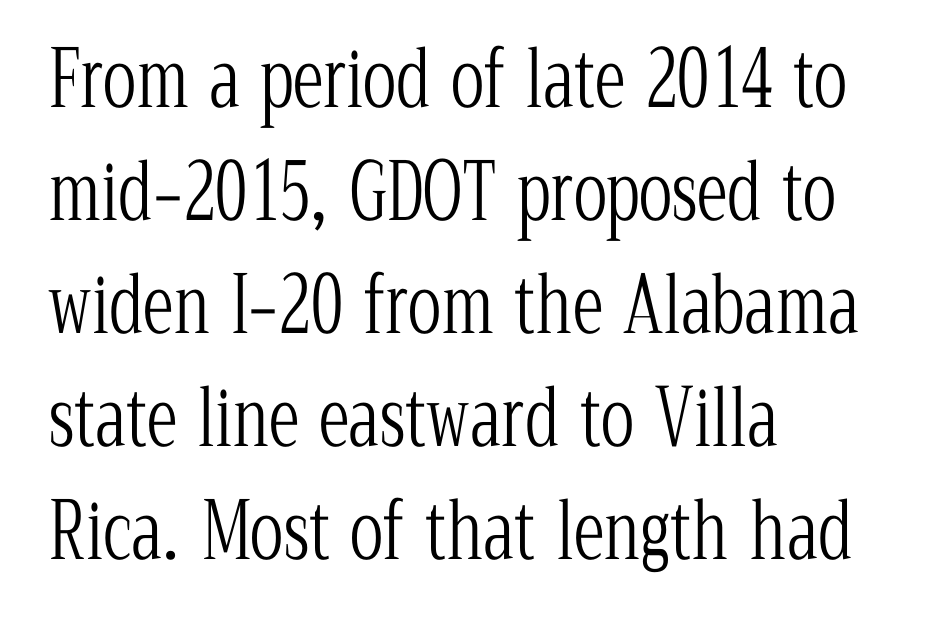
Note: serifs present on the glyphs. Unmarked baselines from the first word to the last. This rendering uses left alignment, leaving the right contour irregular. Compared with typical paragraphs, the rows here are spaced about the same. Stems here are at most as thick as an everyday book face.
